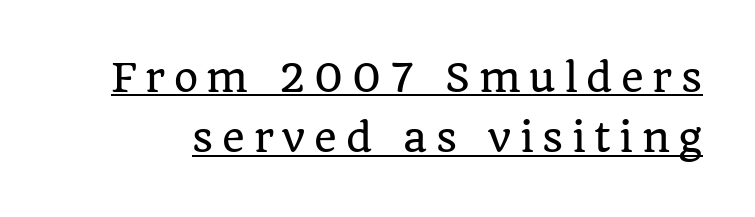
The image shows 39 px serif type, upright; set normal line spacing (1.54x), unusually wide letter spacing (+0.22 em), underlined; low stroke contrast and a large x-height.
